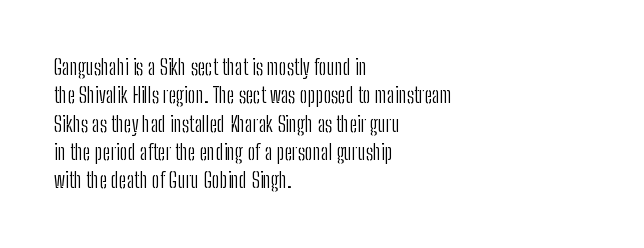
Q: Is the text bold? A: No.
Q: Is the text italic (slanted)? A: No, it is upright.
Q: Is the text underlined? A: No.
Q: How is the paragraph aligned? A: Left-aligned.
Q: Is the spacing between letters normal or unusually wide? A: Normal.
Q: Is the spacing between lines tight, normal or loose? A: Normal.
